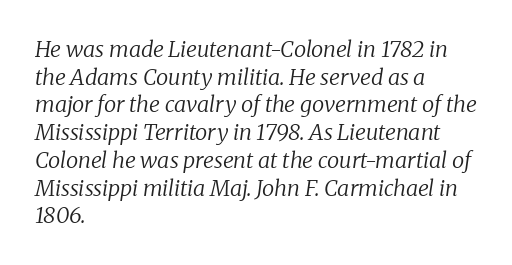
Reading down the column, the eye jumps a familiar distance to each next line. The rendering anchors every line to the left-hand side. You could call the tracking neutral — neither tight nor loose. Heft: none added — not bold. The whole block is typeset with a tilt.
